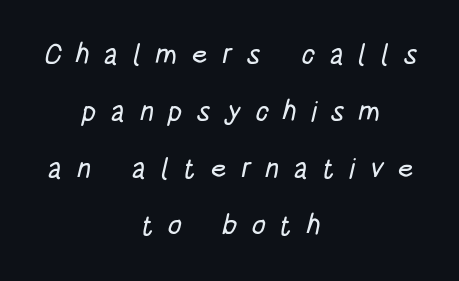
{"serif": "no", "width": "condensed", "stroke_contrast": "low", "x_height": "large", "monospaced": "no", "underline": "no", "align": "center", "line_spacing": "loose", "line_spacing_ratio": 2.04, "letter_spacing": "wide", "letter_spacing_em": 0.5, "glyph_px": 28}
